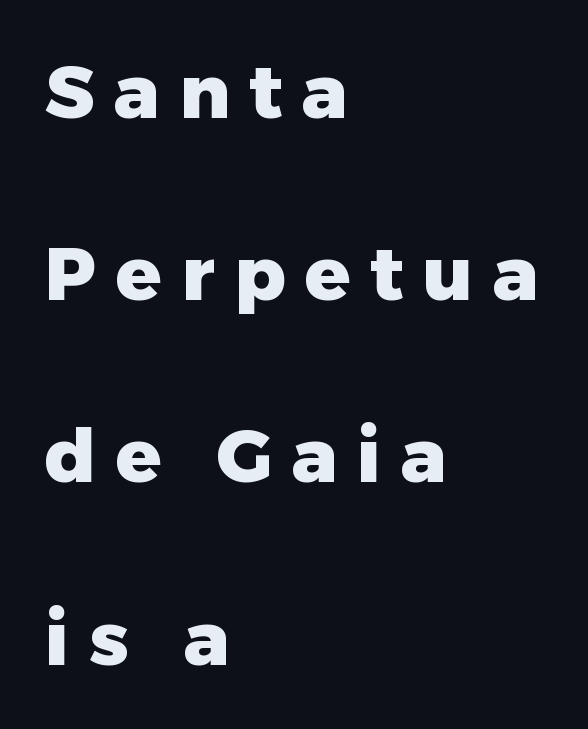
Does the weight exceed regular? Yes, all the way to bold. Look at the tracking — it's clearly loosened, letters drifting apart. Letters rest on an invisible, unmarked baseline. Look at the bottom of the vertical strokes: they stop flat, with no serifs. This sample has the flowing, uneven cadence of proportional lettering. Vertically, the passage feels expansive, rows floating well apart.
